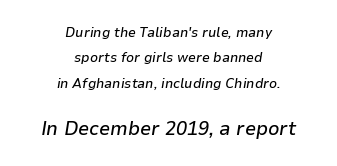
Nobody drew a line under any word here. Each line is balanced around a shared central axis. Note: smaller setting up top, larger setting below. Glyph-to-glyph distance matches everyday printed text. Designer's note — italics engaged.
